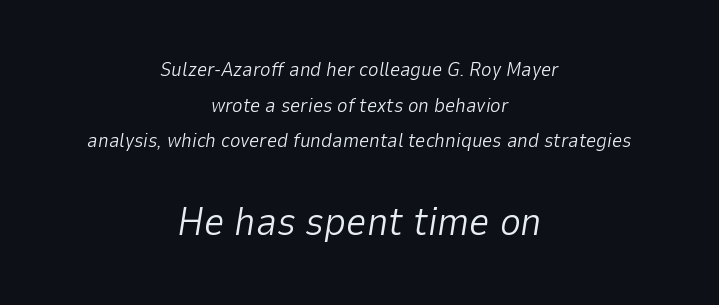
The image shows 40 px light type, italic (leaning right); set centered, line spacing 1.78x, normal letter spacing, not underlined; the second (bottom) block is 2.0x larger; low stroke contrast and a medium x-height.
